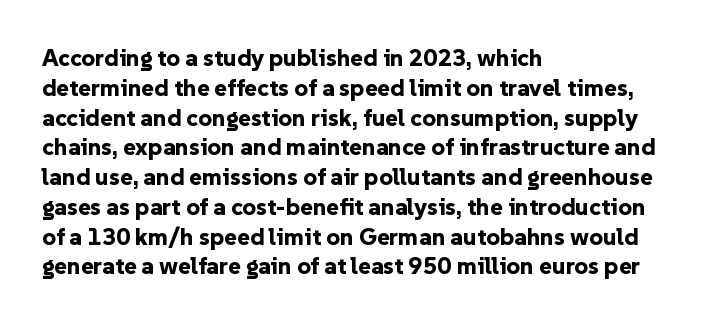
Every character sits straight up, as roman type does. This rendering uses left alignment, leaving the right contour irregular. Letters rest on an invisible, unmarked baseline. The passage shown has conventional tracking throughout. Pretty heavy lettering here — definitely bold.
